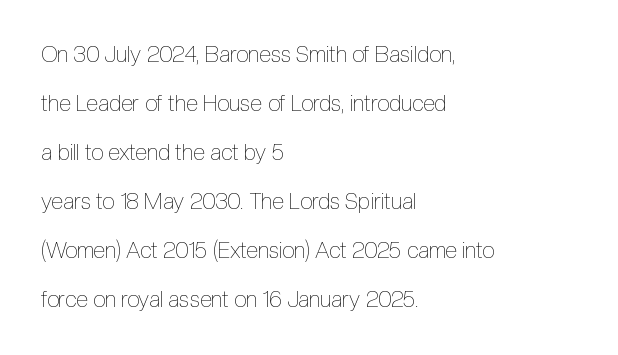
The image shows 22 px text type, upright; set left-aligned, loose line spacing (2.23x), normal letter spacing, not underlined.
